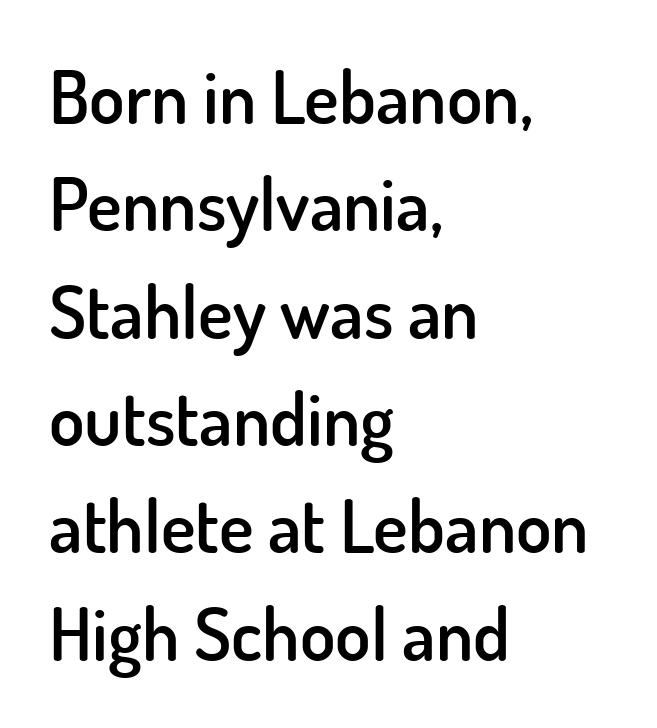
Compared with typical paragraphs, the rows here are spaced about the same. Typesetter's note: demi weight, one step under bold. The type sits square on the baseline with zero lean. Varying glyph widths throughout — classic text-font behaviour. The strip under each line holds only bare page. The rendering keeps characters at their native spacing.
